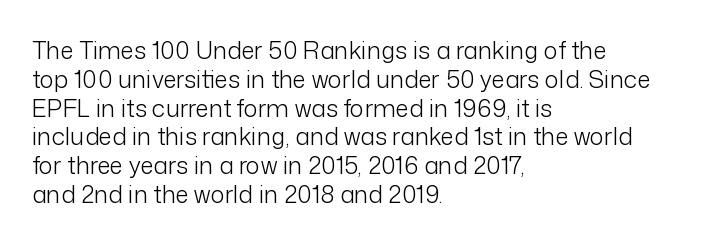
Q: Is the text bold? A: No.
Q: Is the text italic (slanted)? A: No, it is upright.
Q: Is the text underlined? A: No.
Q: How is the paragraph aligned? A: Left-aligned.
Q: Is the spacing between letters normal or unusually wide? A: Normal.
